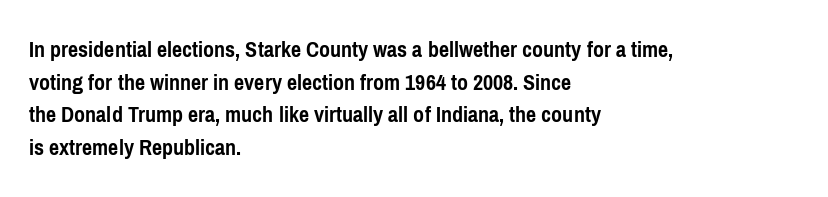
The image shows 24 px bold type, upright; set left-aligned, normal line spacing (1.36x), normal letter spacing, not underlined.
